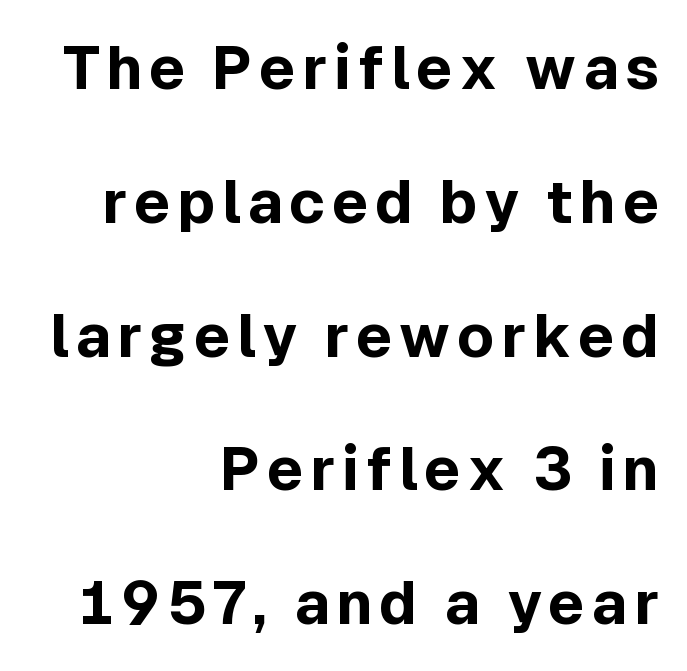
The image shows 60 px bold sans-serif type, upright; set right-aligned, loose line spacing (2.23x), not underlined; a medium x-height.
